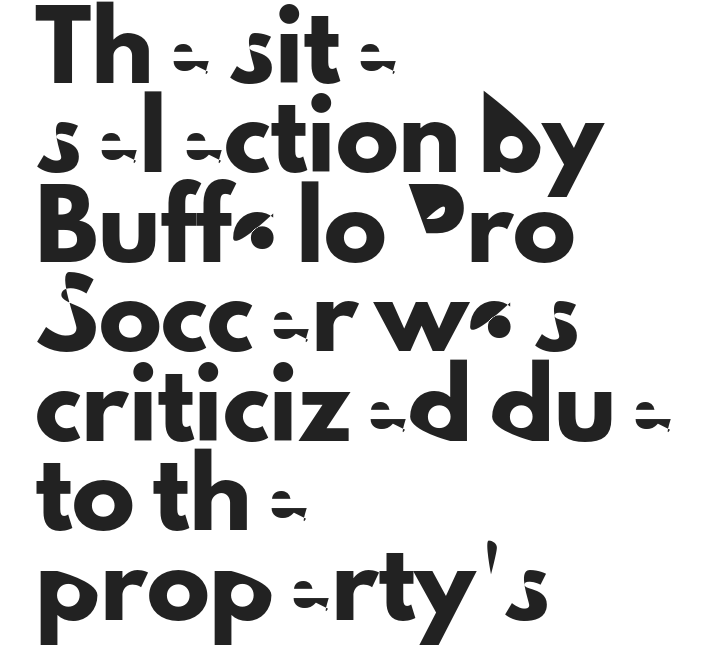
Q: Is the text italic (slanted)? A: No, it is upright.
Q: Is the typeface a serif or a sans-serif typeface? A: Sans-serif.
Q: Is the text underlined? A: No.
Q: How is the paragraph aligned? A: Left-aligned.
Q: Is the spacing between letters normal or unusually wide? A: Normal.
Q: Is the spacing between lines tight, normal or loose? A: Normal.
Q: Width (condensed, normal, or wide)? A: Normal.
Q: Stroke contrast? A: Low.
Q: x-height? A: Small.
Q: Monospaced? A: No.
